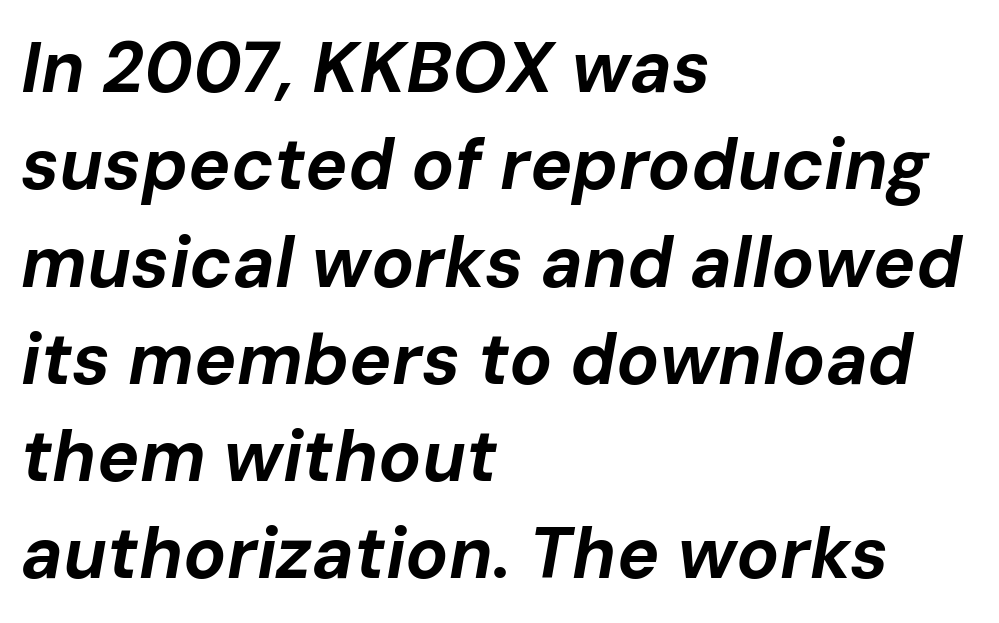
{"italic": "yes", "lean": "right", "slant_degrees": 10, "bold": "yes", "weight": "bold", "width": "normal", "stroke_contrast": "low", "x_height": "medium", "monospaced": "no", "underline": "no", "align": "left", "line_spacing": "normal", "line_spacing_ratio": 1.37, "letter_spacing": "normal", "letter_spacing_em": 0.0, "glyph_px": 71}
